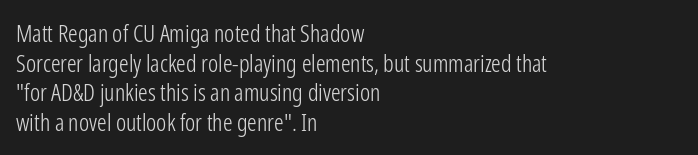
Q: Is the text bold? A: No.
Q: Is the text italic (slanted)? A: No, it is upright.
Q: Is the text underlined? A: No.
Q: How is the paragraph aligned? A: Left-aligned.
Q: Is the spacing between letters normal or unusually wide? A: Normal.
